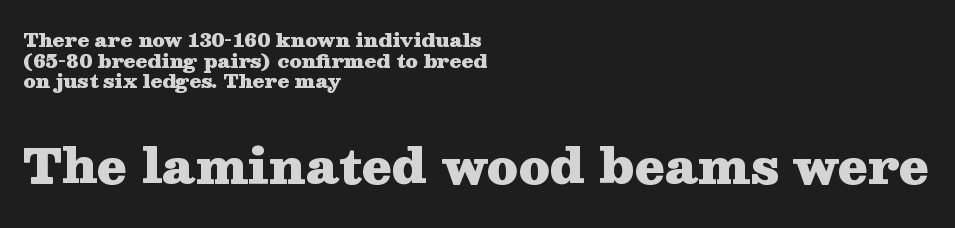
{"serif": "yes", "italic": "no", "bold": "yes", "weight": "heavy", "width": "wide", "stroke_contrast": "medium", "x_height": "medium", "monospaced": "no", "underline": "no", "align": "left", "line_spacing": "tight", "line_spacing_ratio": 1.09, "letter_spacing": "normal", "letter_spacing_em": 0.0, "larger_block": "second", "size_ratio": 2.53, "glyph_px": 48}
